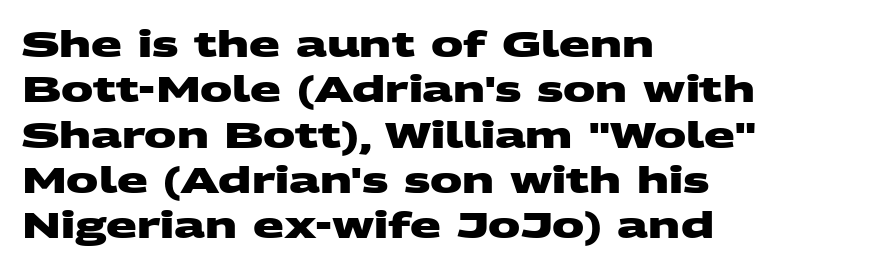
{"serif": "no", "bold": "yes", "weight": "heavy", "width": "wide", "stroke_contrast": "medium", "x_height": "large", "monospaced": "no", "underline": "no", "align": "left", "line_spacing": "normal", "line_spacing_ratio": 1.26, "letter_spacing": "normal", "letter_spacing_em": 0.0, "glyph_px": 36}
